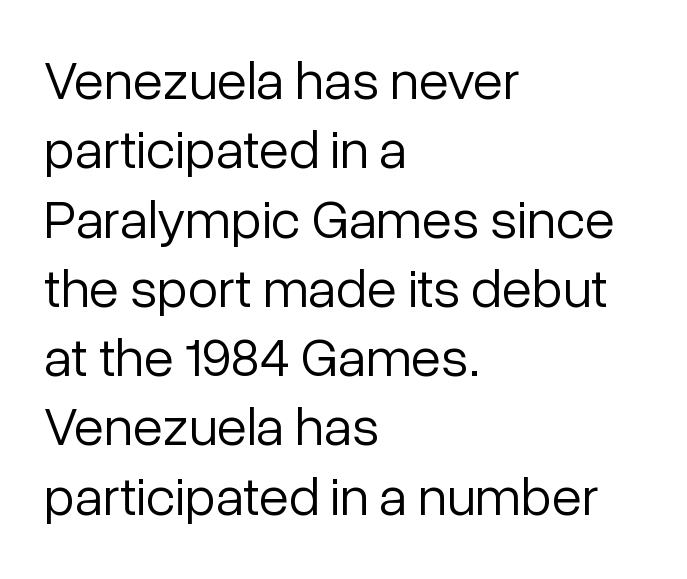
Q: Is the text bold? A: No.
Q: Is the text italic (slanted)? A: No, it is upright.
Q: Is the typeface a serif or a sans-serif typeface? A: Sans-serif.
Q: Is the text underlined? A: No.
Q: How is the paragraph aligned? A: Left-aligned.
Q: Is the spacing between letters normal or unusually wide? A: Normal.
Q: Is the spacing between lines tight, normal or loose? A: Normal.
Q: Width (condensed, normal, or wide)? A: Normal.
Q: Stroke contrast? A: Low.
Q: x-height? A: Medium.
Q: Monospaced? A: No.
